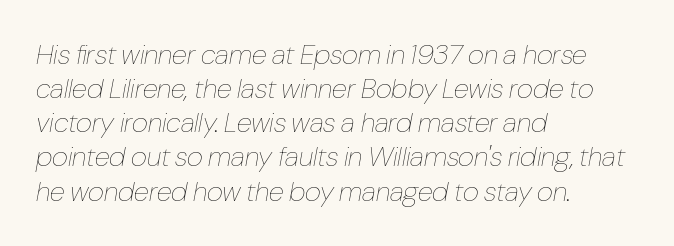
The image shows 28 px thin, condensed type, italic (leaning right); set left-aligned, line spacing 1.22x, normal letter spacing, not underlined; low stroke contrast and a medium x-height.
